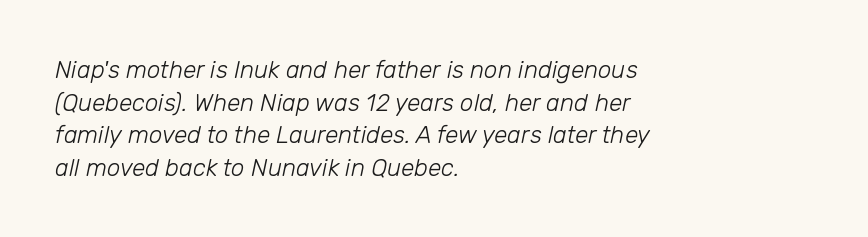
{"italic": "yes", "lean": "right", "slant_degrees": 12, "bold": "no", "underline": "no", "align": "left", "line_spacing": "normal", "line_spacing_ratio": 1.36, "letter_spacing": "normal", "letter_spacing_em": 0.0, "glyph_px": 24}
